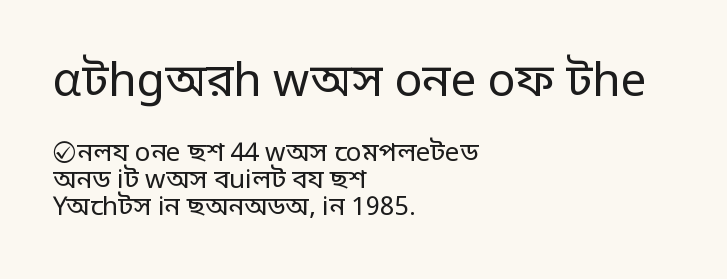
Q: Is the text bold? A: No.
Q: Is the text italic (slanted)? A: No, it is upright.
Q: Is the typeface a serif or a sans-serif typeface? A: Sans-serif.
Q: Is the text underlined? A: No.
Q: How is the paragraph aligned? A: Left-aligned.
Q: Is the spacing between letters normal or unusually wide? A: Normal.
Q: Is the spacing between lines tight, normal or loose? A: Tight.
Q: Which block of text is set in a larger size, the first (top) or the second (bottom)? A: The first (top) one.
Q: Width (condensed, normal, or wide)? A: Normal.
Q: Stroke contrast? A: Low.
Q: x-height? A: Large.
Q: Monospaced? A: No.
